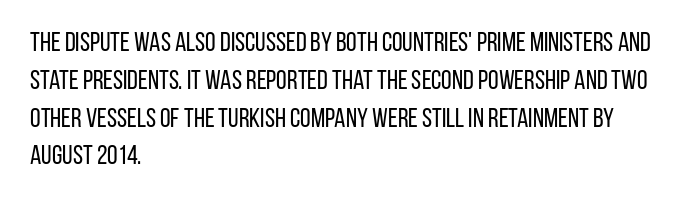
Q: Is the text bold? A: No.
Q: Is the text italic (slanted)? A: No, it is upright.
Q: Is the text underlined? A: No.
Q: How is the paragraph aligned? A: Left-aligned.
Q: Is the spacing between letters normal or unusually wide? A: Normal.
Q: Is the spacing between lines tight, normal or loose? A: Normal.
